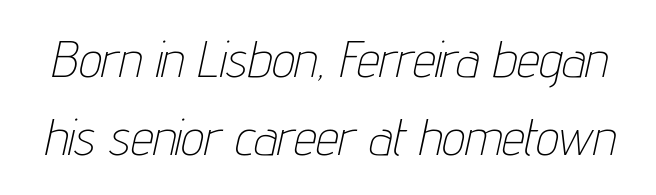
Q: Is the text bold? A: No.
Q: Is the text italic (slanted)? A: Yes, it leans right by about 12 degrees.
Q: Is the text underlined? A: No.
Q: Is the spacing between letters normal or unusually wide? A: Normal.
Q: Is the spacing between lines tight, normal or loose? A: Normal.
Q: Width (condensed, normal, or wide)? A: Condensed.
Q: Stroke contrast? A: Low.
Q: x-height? A: Medium.
Q: Monospaced? A: No.
